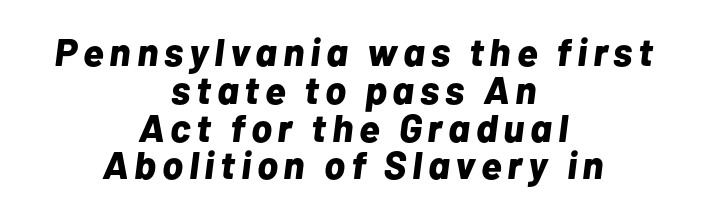
Honestly, the rows look squashed on top of each other. The whitespace from short lines is split evenly between both sides. Typographic density is high because the face is bold. A typesetter would mark this as italic. The passage shown is not underscored anywhere.
